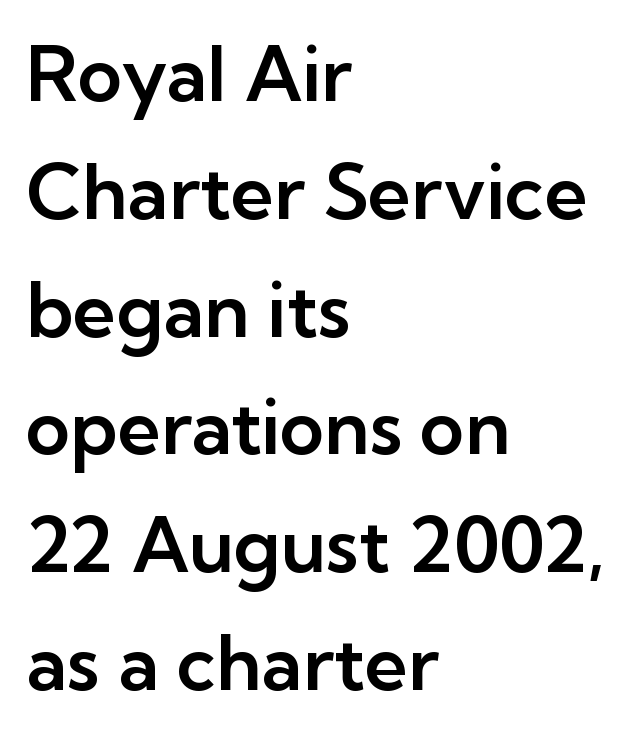
How would I describe the line gaps? Plain and ordinary. These lines stack with their left ends in a neat column. Examine the stroke ends and you'll find no serifs. How are the letters spaced? Ordinarily, with no added tracking. Italic? Not at all — the glyphs are vertical.
